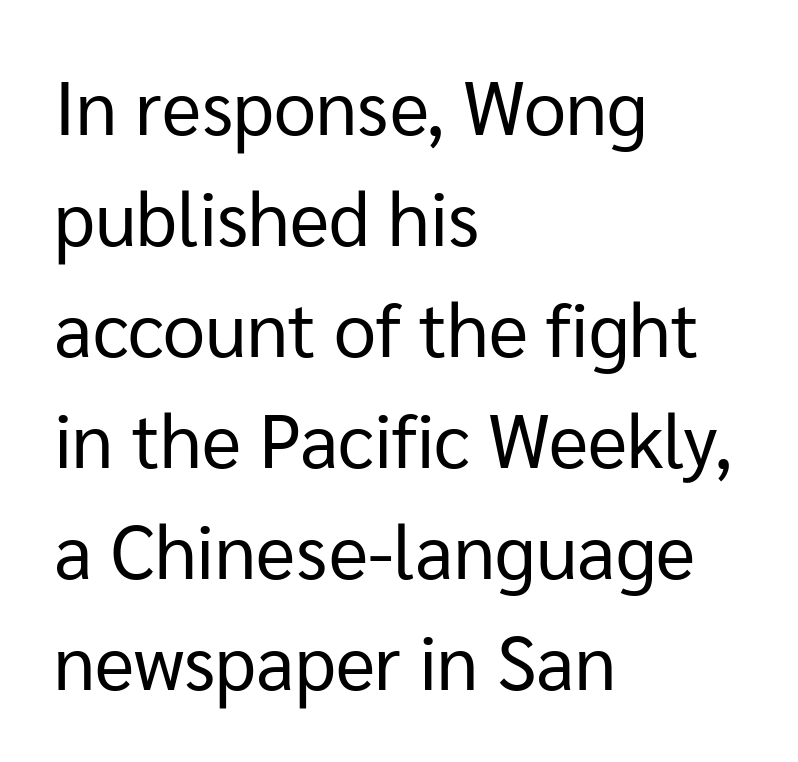
The image shows 75 px regular-weight sans-serif type, upright; set left-aligned, normal line spacing (1.48x), normal letter spacing, not underlined; low stroke contrast and a medium x-height.
